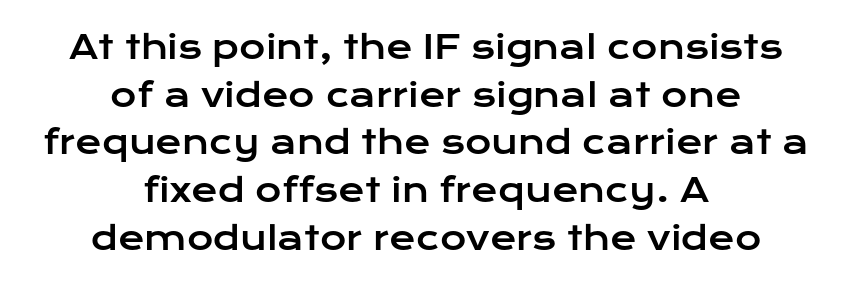
The image shows 32 px wide sans-serif type, upright; set centered, normal line spacing (1.49x), normal letter spacing, not underlined; low stroke contrast and a medium x-height.
